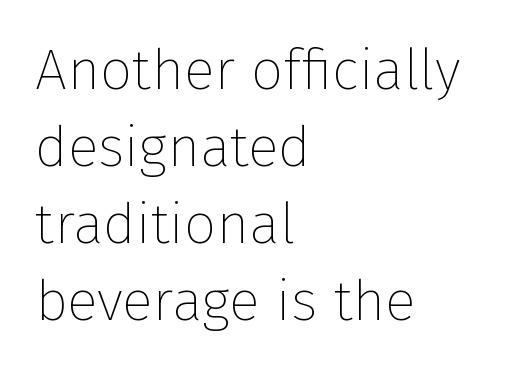
Q: Is the text bold? A: No.
Q: Is the text italic (slanted)? A: No, it is upright.
Q: Is the typeface a serif or a sans-serif typeface? A: Sans-serif.
Q: Is the text underlined? A: No.
Q: How is the paragraph aligned? A: Left-aligned.
Q: Is the spacing between letters normal or unusually wide? A: Normal.
Q: Is the spacing between lines tight, normal or loose? A: Normal.
Q: Width (condensed, normal, or wide)? A: Normal.
Q: Stroke contrast? A: Low.
Q: x-height? A: Medium.
Q: Monospaced? A: No.
